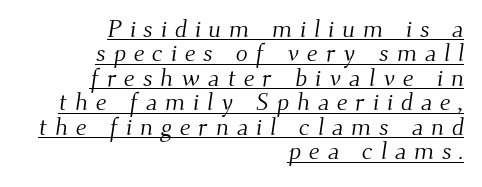
Q: Is the text bold? A: No.
Q: Is the text underlined? A: Yes.
Q: How is the paragraph aligned? A: Right-aligned.
Q: Is the spacing between letters normal or unusually wide? A: Unusually wide.
Q: Is the spacing between lines tight, normal or loose? A: Tight.
